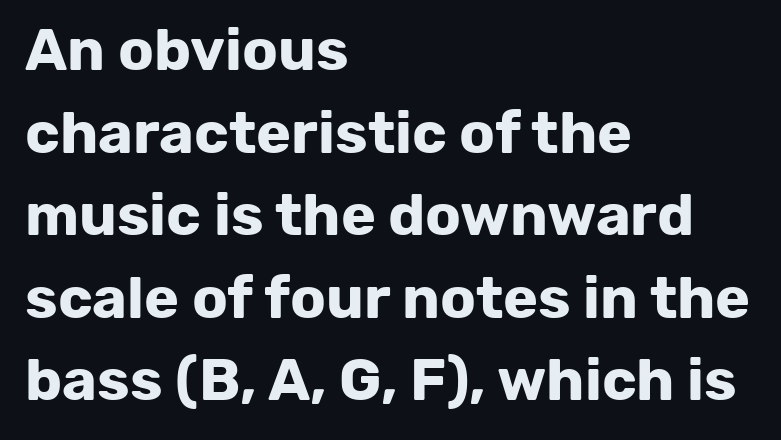
Q: Is the text bold? A: Yes.
Q: Is the text italic (slanted)? A: No, it is upright.
Q: Is the typeface a serif or a sans-serif typeface? A: Sans-serif.
Q: Is the text underlined? A: No.
Q: How is the paragraph aligned? A: Left-aligned.
Q: Is the spacing between letters normal or unusually wide? A: Normal.
Q: Is the spacing between lines tight, normal or loose? A: Normal.
Q: Width (condensed, normal, or wide)? A: Normal.
Q: Stroke contrast? A: Low.
Q: x-height? A: Medium.
Q: Monospaced? A: No.
